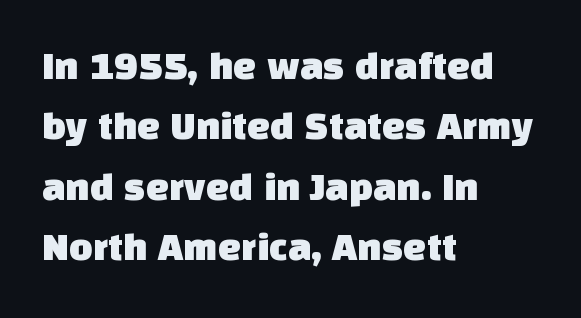
The image shows 41 px sans-serif type; set left-aligned, normal line spacing (1.47x), normal letter spacing, not underlined; low stroke contrast and a large x-height.
